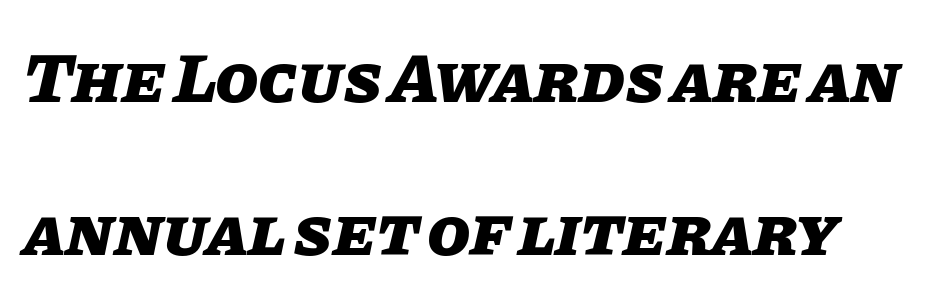
Q: Is the text bold? A: Yes.
Q: Is the text italic (slanted)? A: Yes, it leans right by about 11 degrees.
Q: Is the text underlined? A: No.
Q: Is the spacing between letters normal or unusually wide? A: Normal.
Q: Is the spacing between lines tight, normal or loose? A: Loose.
Q: Width (condensed, normal, or wide)? A: Normal.
Q: Stroke contrast? A: Low.
Q: x-height? A: Large.
Q: Monospaced? A: No.
